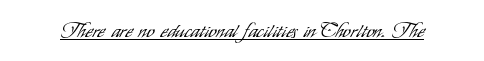
{"bold": "no", "underline": "yes", "letter_spacing": "normal", "letter_spacing_em": 0.0, "glyph_px": 20}
